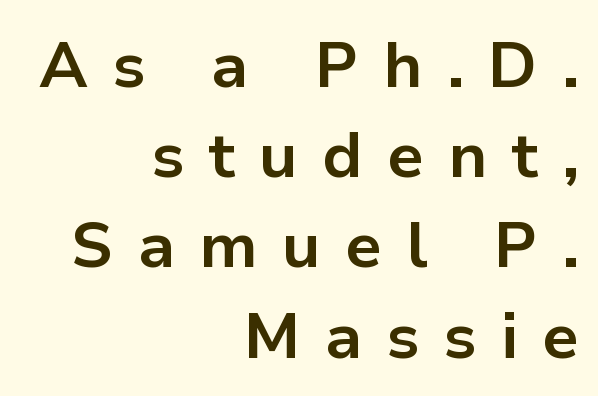
{"serif": "no", "italic": "no", "bold": "yes", "weight": "bold", "width": "normal", "stroke_contrast": "low", "x_height": "medium", "monospaced": "no", "underline": "no", "align": "right", "line_spacing": "normal", "line_spacing_ratio": 1.41, "letter_spacing": "wide", "letter_spacing_em": 0.38, "glyph_px": 64}
